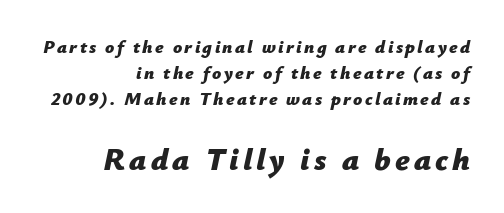
Posture: slanted. Rule under the text: the space is simply empty. These lines carry a lot of weight — the face is fully bold. Rows of type keep a routine distance in the vertical direction.
